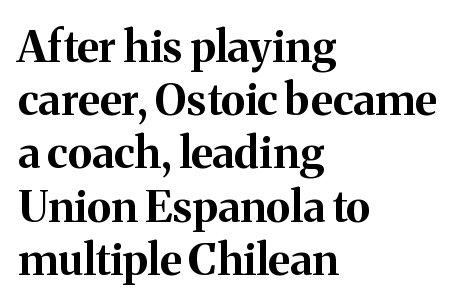
Plenty of ink on the page — the face is bold. Spacing verdict: proportional, widths tailored to each character. Serif or sans? Serif — the stroke terminals have little feet. Notice how the stems are strictly vertical — no italics here. Line beginnings align vertically; line endings do not.
